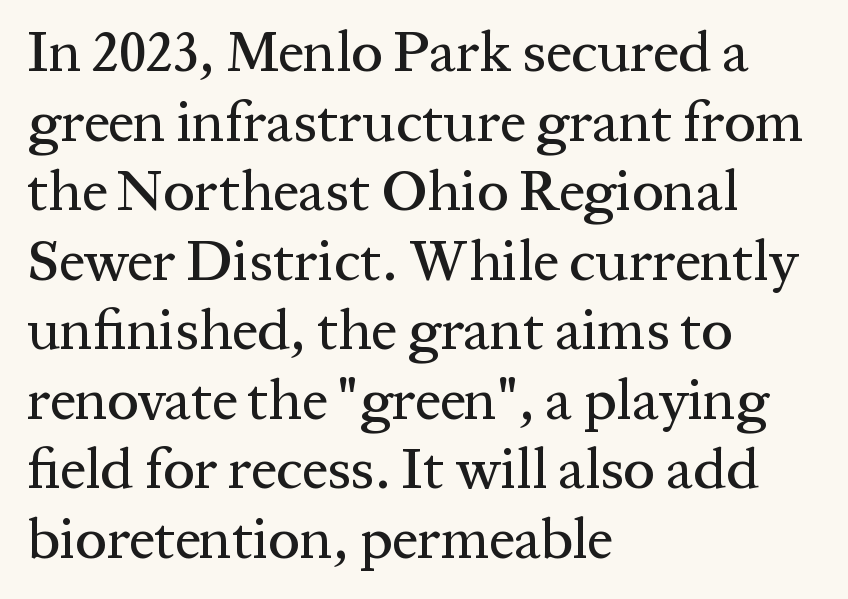
Q: Is the text italic (slanted)? A: No, it is upright.
Q: Is the typeface a serif or a sans-serif typeface? A: Serif.
Q: Is the text underlined? A: No.
Q: How is the paragraph aligned? A: Left-aligned.
Q: Is the spacing between letters normal or unusually wide? A: Normal.
Q: Width (condensed, normal, or wide)? A: Normal.
Q: Stroke contrast? A: Medium.
Q: x-height? A: Medium.
Q: Monospaced? A: No.
